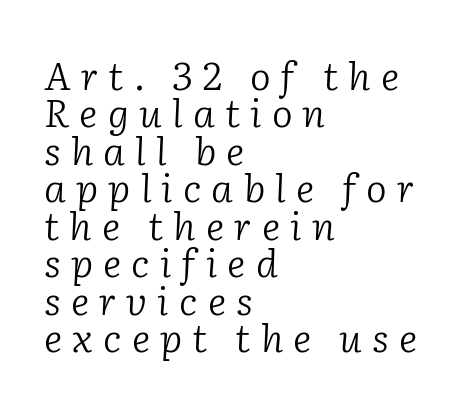
Q: Is the text bold? A: No.
Q: Is the text italic (slanted)? A: Yes, it leans right by about 2 degrees.
Q: Is the typeface a serif or a sans-serif typeface? A: Serif.
Q: Is the text underlined? A: No.
Q: How is the paragraph aligned? A: Left-aligned.
Q: Is the spacing between letters normal or unusually wide? A: Unusually wide.
Q: Is the spacing between lines tight, normal or loose? A: Tight.
Q: Width (condensed, normal, or wide)? A: Normal.
Q: Stroke contrast? A: Low.
Q: x-height? A: Medium.
Q: Monospaced? A: No.
